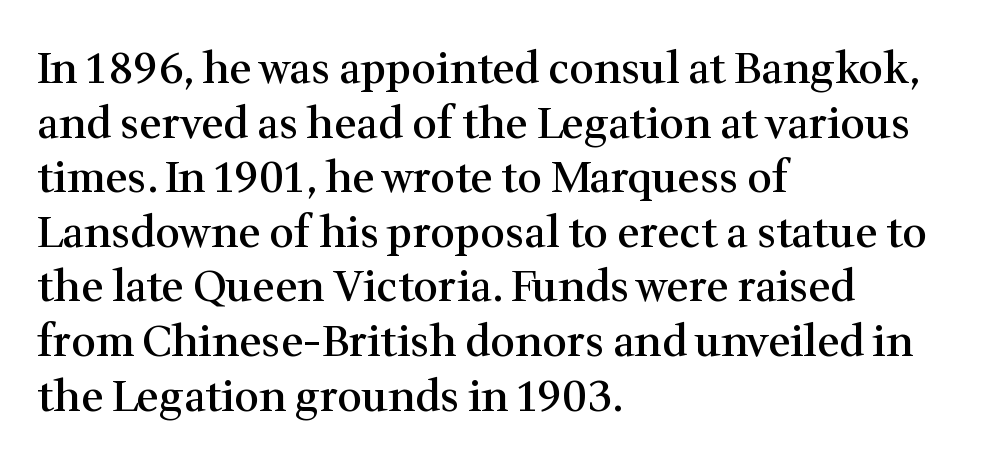
Q: Is the text bold? A: Semi-bold.
Q: Is the text italic (slanted)? A: No, it is upright.
Q: Is the typeface a serif or a sans-serif typeface? A: Serif.
Q: Is the text underlined? A: No.
Q: How is the paragraph aligned? A: Left-aligned.
Q: Is the spacing between letters normal or unusually wide? A: Normal.
Q: Is the spacing between lines tight, normal or loose? A: Normal.
Q: Width (condensed, normal, or wide)? A: Normal.
Q: Stroke contrast? A: Medium.
Q: x-height? A: Medium.
Q: Monospaced? A: No.
